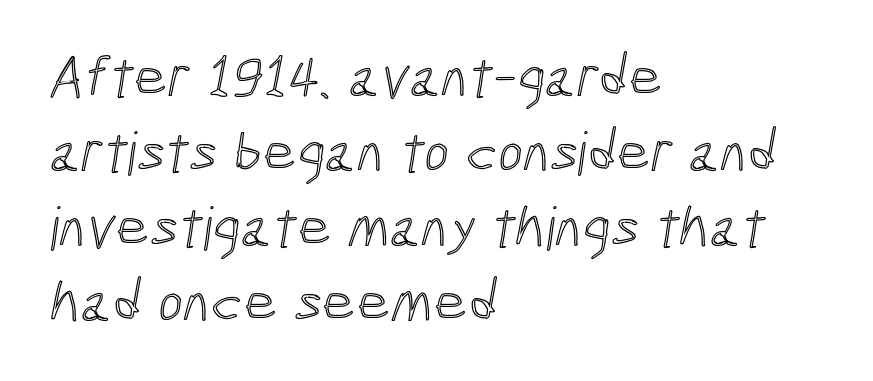
The image shows 59 px condensed type; set left-aligned, normal line spacing (1.27x), normal letter spacing, not underlined; a medium x-height.
